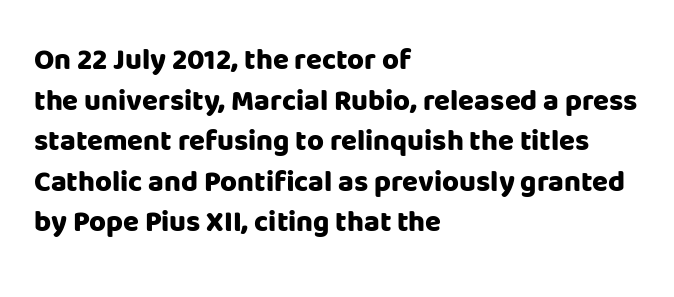
Q: Is the text bold? A: Yes.
Q: Is the text italic (slanted)? A: No, it is upright.
Q: Is the typeface a serif or a sans-serif typeface? A: Sans-serif.
Q: Is the text underlined? A: No.
Q: How is the paragraph aligned? A: Left-aligned.
Q: Is the spacing between letters normal or unusually wide? A: Normal.
Q: Is the spacing between lines tight, normal or loose? A: Normal.
Q: Width (condensed, normal, or wide)? A: Normal.
Q: Stroke contrast? A: Low.
Q: x-height? A: Large.
Q: Monospaced? A: No.
